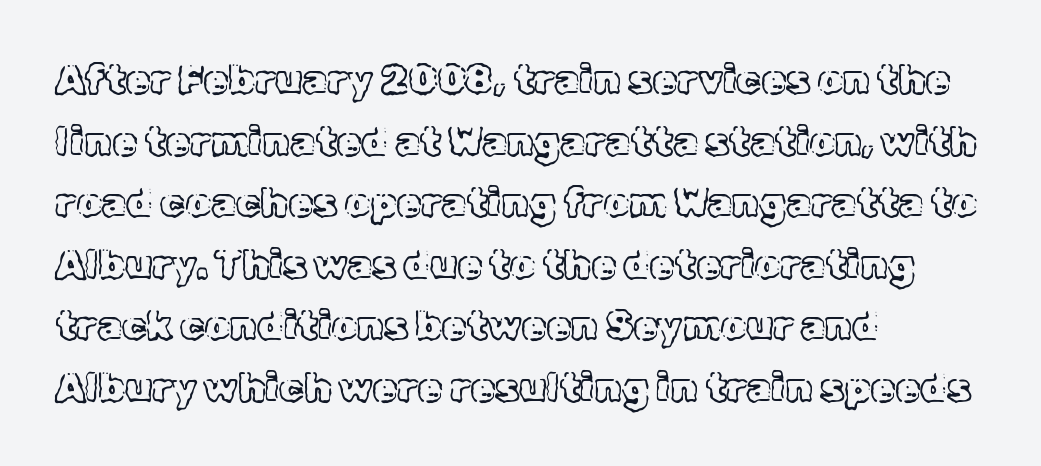
Q: Is the text italic (slanted)? A: No, it is upright.
Q: Is the text underlined? A: No.
Q: How is the paragraph aligned? A: Left-aligned.
Q: Is the spacing between letters normal or unusually wide? A: Normal.
Q: Is the spacing between lines tight, normal or loose? A: Normal.
Q: Width (condensed, normal, or wide)? A: Normal.
Q: x-height? A: Medium.
Q: Monospaced? A: No.
